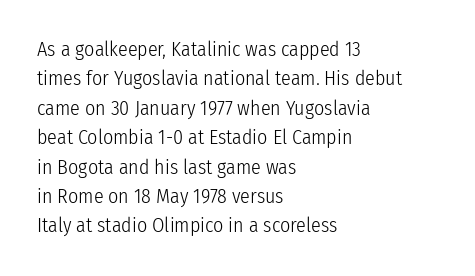
Q: Is the text bold? A: No.
Q: Is the text italic (slanted)? A: No, it is upright.
Q: Is the text underlined? A: No.
Q: How is the paragraph aligned? A: Left-aligned.
Q: Is the spacing between letters normal or unusually wide? A: Normal.
Q: Is the spacing between lines tight, normal or loose? A: Normal.
